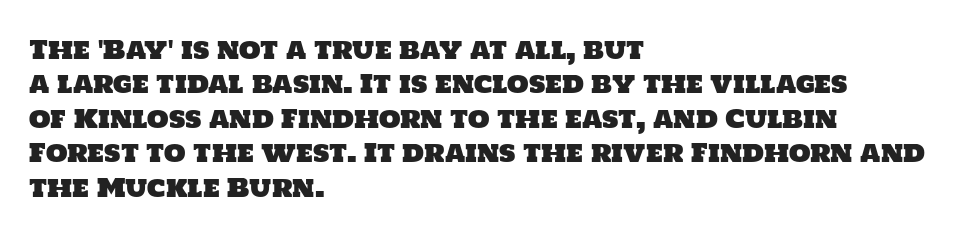
The image shows 25 px text type; set left-aligned, normal line spacing (1.38x), normal letter spacing, not underlined.
